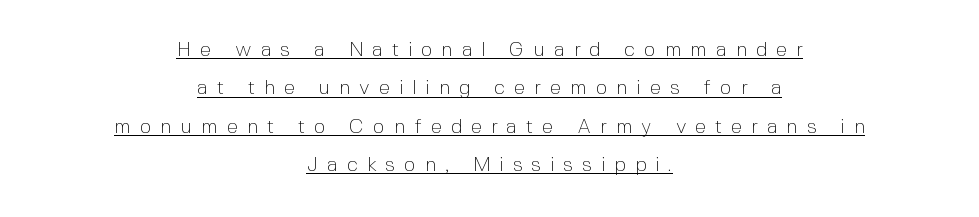
Honestly, the underline is the first thing you notice here. A typesetter would mark this as roman, not italic. On a weight scale, this lands at 450 or below. Between one letter and the next there's a generous, obvious gap. Centered paragraph, ragged on both sides.
